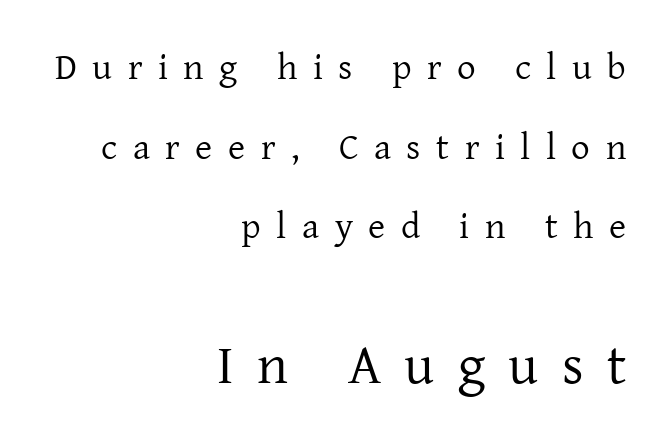
Larger block? The one below; the one above is distinctly smaller. Alignment: flush right. Classification — serif. The glyphs are unaccompanied by any horizontal stroke below them. Character widths vary here, with narrow letters taking less room than wide ones.
